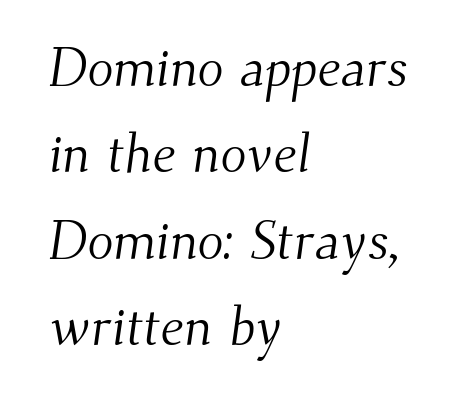
{"serif": "yes", "bold": "no", "weight": "light", "width": "normal", "stroke_contrast": "medium", "x_height": "small", "monospaced": "no", "underline": "no", "align": "left", "line_spacing": "normal", "line_spacing_ratio": 1.6, "letter_spacing": "normal", "letter_spacing_em": 0.0, "glyph_px": 54}
